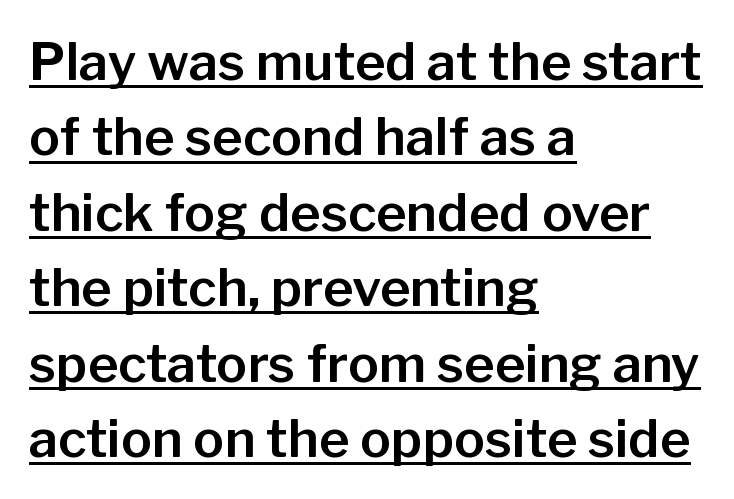
The image shows 52 px sans-serif type, upright; set left-aligned, normal line spacing (1.45x), normal letter spacing, underlined; low stroke contrast and a medium x-height.
